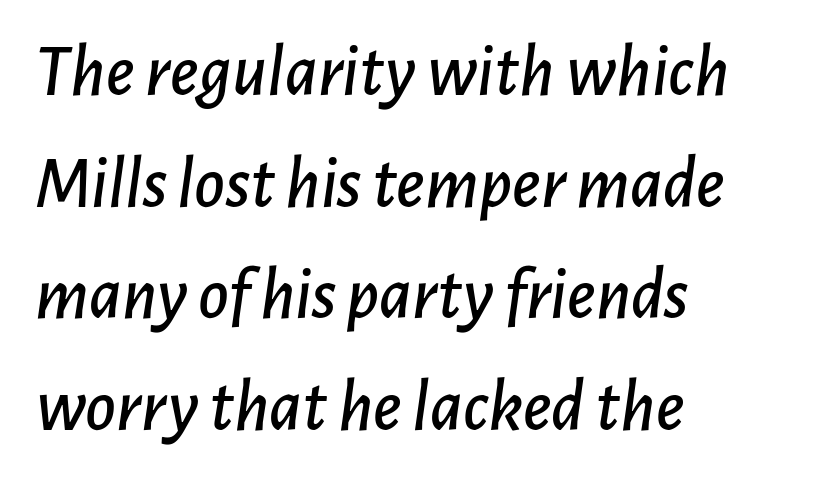
The image shows 74 px text type, italic (leaning right); set left-aligned, normal line spacing (1.51x), normal letter spacing, not underlined; low stroke contrast and a medium x-height.
